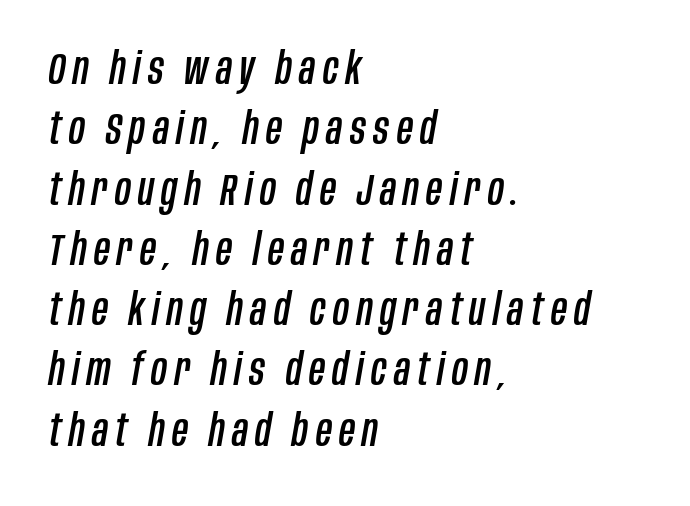
Each letter keeps its own natural width here, so spacing adapts to shape. Baseline-to-baseline distance is the conventional proportion of letter height. The rendering anchors every line to the left-hand side. The area under the type is left untouched. Style check: oblique.
